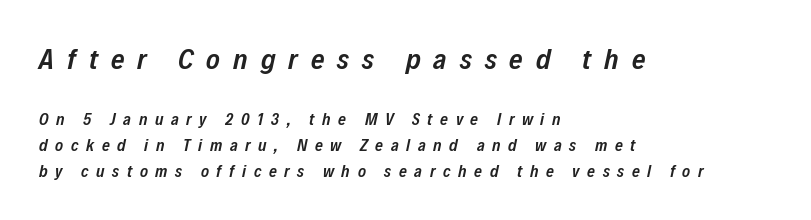
Q: Is the text bold? A: Semi-bold.
Q: Is the text italic (slanted)? A: Yes, it leans right by about 12 degrees.
Q: Is the text underlined? A: No.
Q: How is the paragraph aligned? A: Left-aligned.
Q: Is the spacing between letters normal or unusually wide? A: Unusually wide.
Q: Is the spacing between lines tight, normal or loose? A: Normal.
Q: Which block of text is set in a larger size, the first (top) or the second (bottom)? A: The first (top) one.
Q: Width (condensed, normal, or wide)? A: Condensed.
Q: Stroke contrast? A: Low.
Q: x-height? A: Medium.
Q: Monospaced? A: No.
